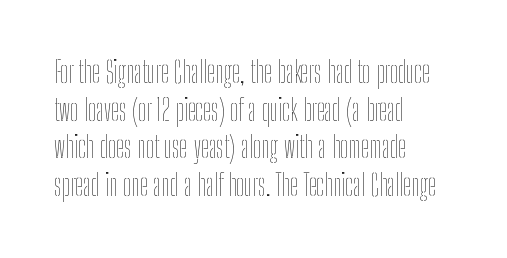
The image shows 29 px thin, condensed type, upright; set left-aligned, normal line spacing (1.3x), normal letter spacing, not underlined; low stroke contrast and a medium x-height.
